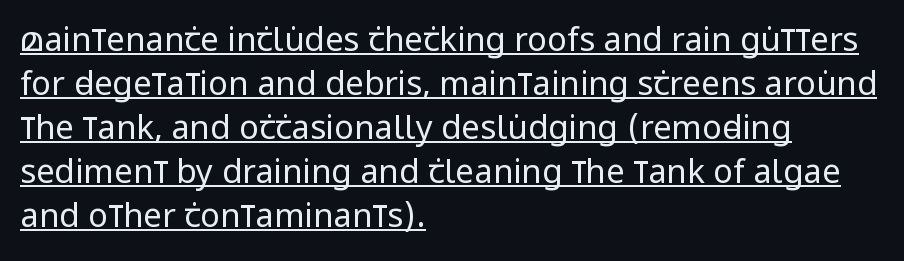
The image shows 33 px regular-weight, condensed sans-serif type, upright; set left-aligned, normal line spacing (1.33x), normal letter spacing, underlined; low stroke contrast and a large x-height.
